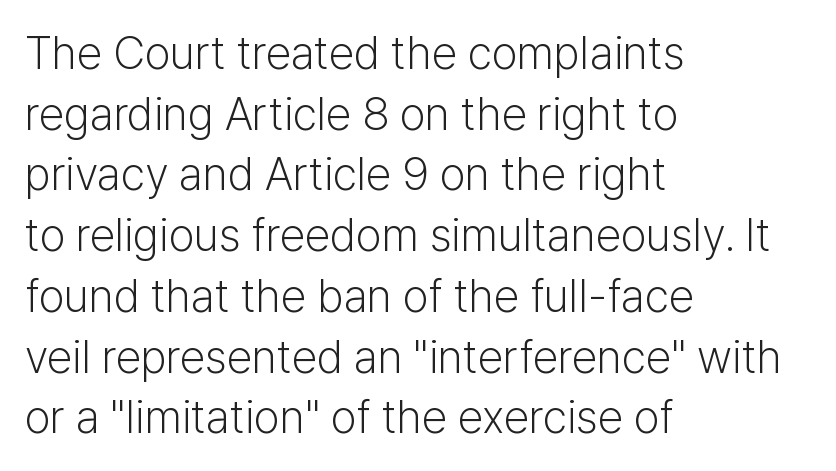
Q: Is the text bold? A: No.
Q: Is the text italic (slanted)? A: No, it is upright.
Q: Is the typeface a serif or a sans-serif typeface? A: Sans-serif.
Q: Is the text underlined? A: No.
Q: How is the paragraph aligned? A: Left-aligned.
Q: Is the spacing between letters normal or unusually wide? A: Normal.
Q: Is the spacing between lines tight, normal or loose? A: Normal.
Q: Width (condensed, normal, or wide)? A: Normal.
Q: Stroke contrast? A: Low.
Q: x-height? A: Medium.
Q: Monospaced? A: No.
